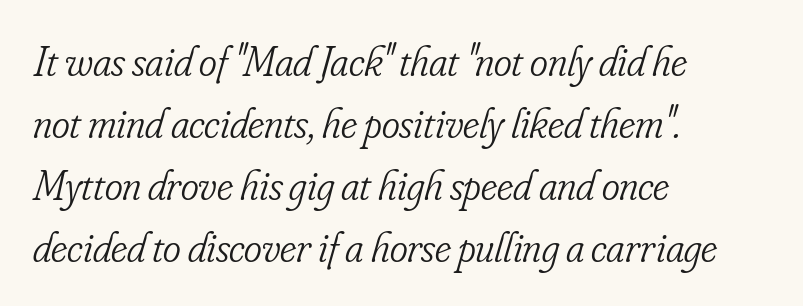
{"serif": "yes", "italic": "yes", "lean": "right", "slant_degrees": 16, "bold": "no", "weight": "light", "width": "condensed", "stroke_contrast": "low", "x_height": "small", "monospaced": "no", "underline": "no", "align": "left", "line_spacing": "normal", "line_spacing_ratio": 1.44, "letter_spacing": "normal", "letter_spacing_em": 0.0, "glyph_px": 43}
